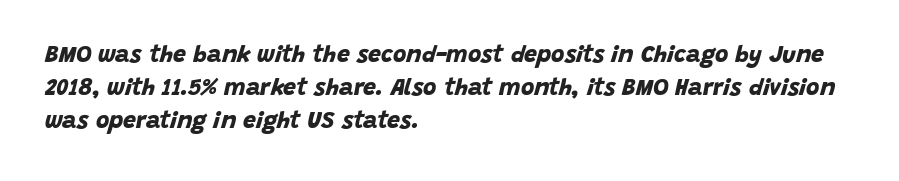
Bold? Absolutely — the strokes are thick and heavy. Descenders are the only things crossing below the line. The rows are spaced the way most documents space them. You could call the tracking neutral — neither tight nor loose.
